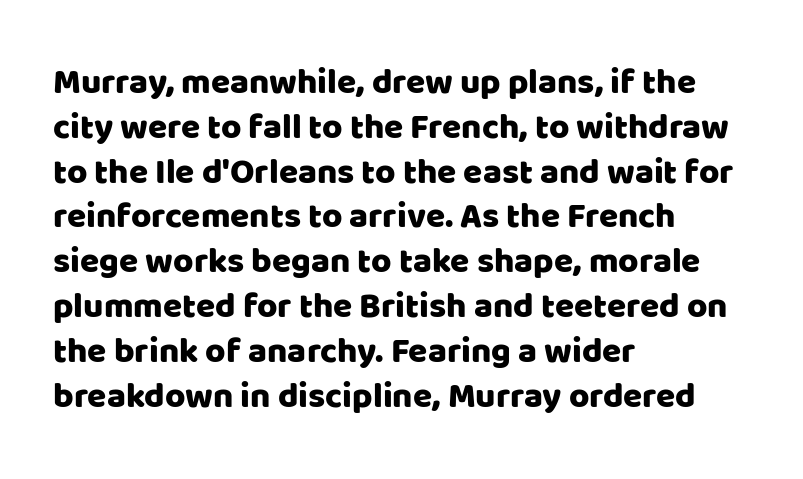
Q: Is the text italic (slanted)? A: No, it is upright.
Q: Is the typeface a serif or a sans-serif typeface? A: Sans-serif.
Q: Is the text underlined? A: No.
Q: How is the paragraph aligned? A: Left-aligned.
Q: Is the spacing between letters normal or unusually wide? A: Normal.
Q: Is the spacing between lines tight, normal or loose? A: Normal.
Q: Width (condensed, normal, or wide)? A: Normal.
Q: Stroke contrast? A: Low.
Q: x-height? A: Large.
Q: Monospaced? A: No.
